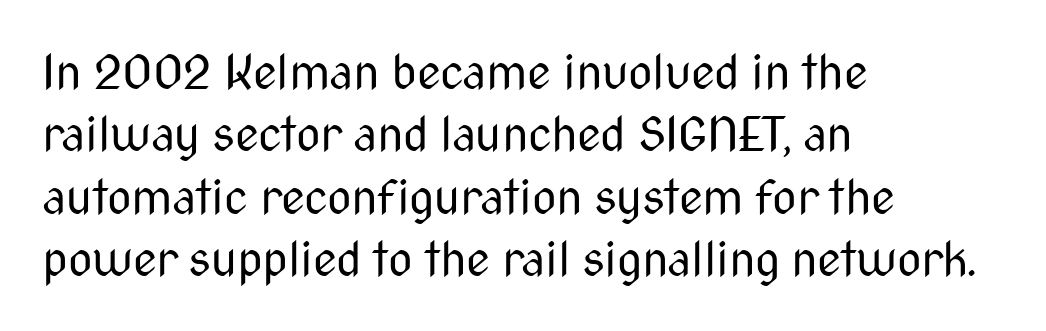
{"serif": "no", "italic": "no", "bold": "no", "weight": "regular", "width": "condensed", "stroke_contrast": "medium", "x_height": "medium", "monospaced": "no", "underline": "no", "align": "left", "line_spacing": "normal", "line_spacing_ratio": 1.3, "letter_spacing": "normal", "letter_spacing_em": 0.0, "glyph_px": 48}
